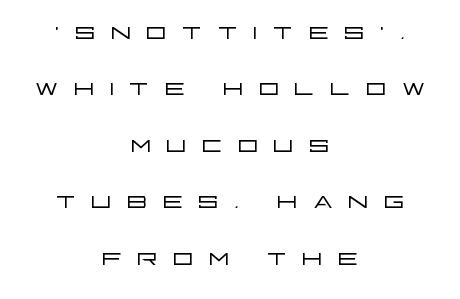
The image shows 33 px light, wide sans-serif type, upright; set centered, line spacing 1.71x, unusually wide letter spacing (+0.41 em), not underlined; low stroke contrast and a large x-height.
